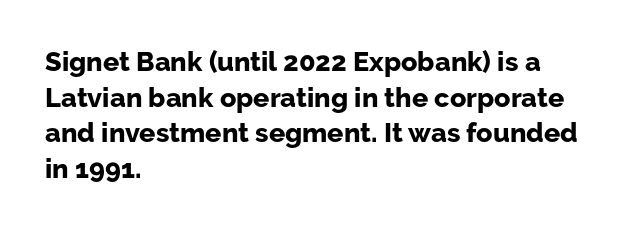
A typesetter would call this leading conventional body-copy spacing. Standard letterfit; no display-style spreading of the glyphs. The axis of the letterforms is exactly vertical. Typeset ragged right — the left edge is the straight one. Clear beneath every line of the passage. Each glyph is drawn with heavy, bold strokes.
